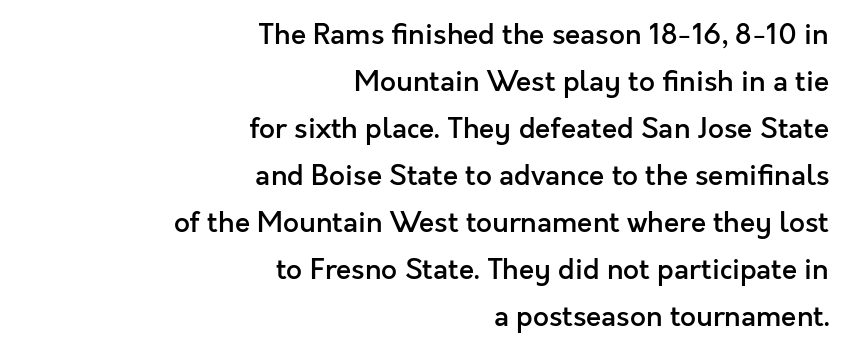
These words are printed semibold, heavier than regular yet not bold. Is this a fixed-width face? No — the glyphs have proportional, varying widths. Does the copy run flush right? Yes — the right margin is perfectly even. The gap between lines stays unmarked.
